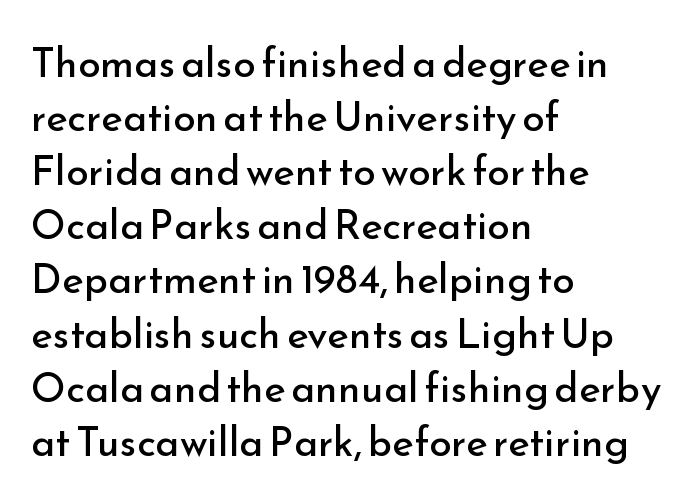
A typesetter would call this proportional, since set widths differ per character. Rows of type keep a routine distance in the vertical direction. Italic? Not at all — the glyphs are vertical. Every row of glyphs begins at an identical x-position on the left.
